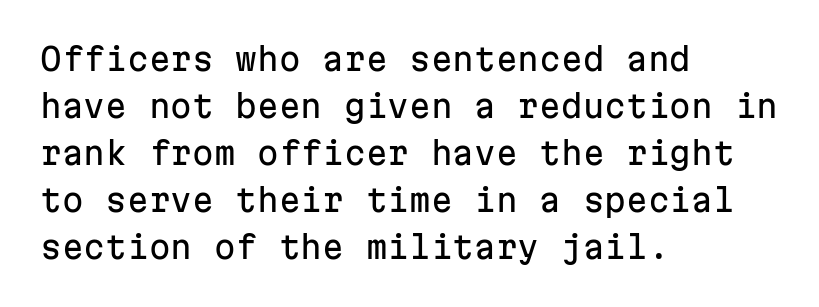
The image shows 31 px sans-serif type, upright, monospaced; set left-aligned, normal line spacing (1.52x), normal letter spacing, not underlined; low stroke contrast and a medium x-height.
